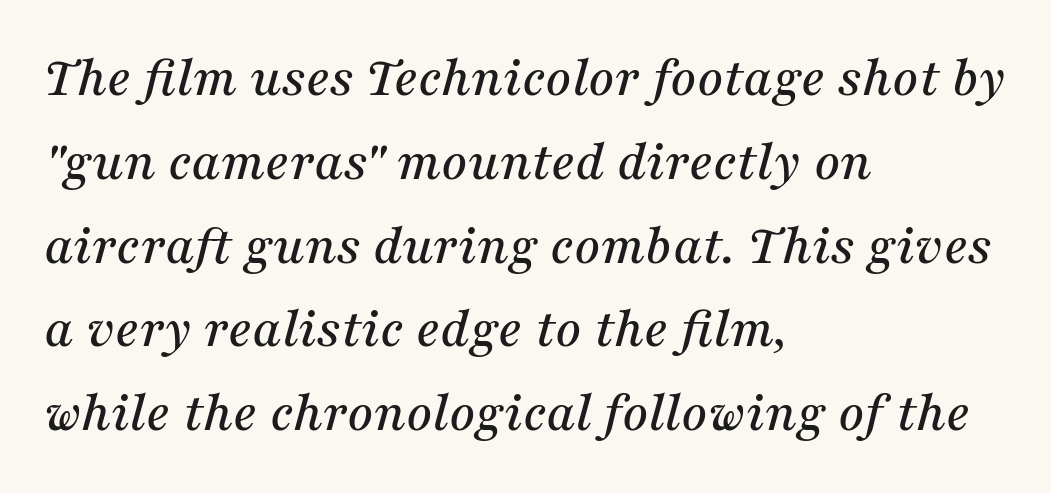
Here the designer chose a conventional face with non-uniform glyph widths. You can tell it's italic because the verticals aren't actually vertical. This is serif lettering, the kind often seen in printed books. The tracking reads as untouched default to a designer's eye. The lines sit at an ordinary, default distance from one another.
